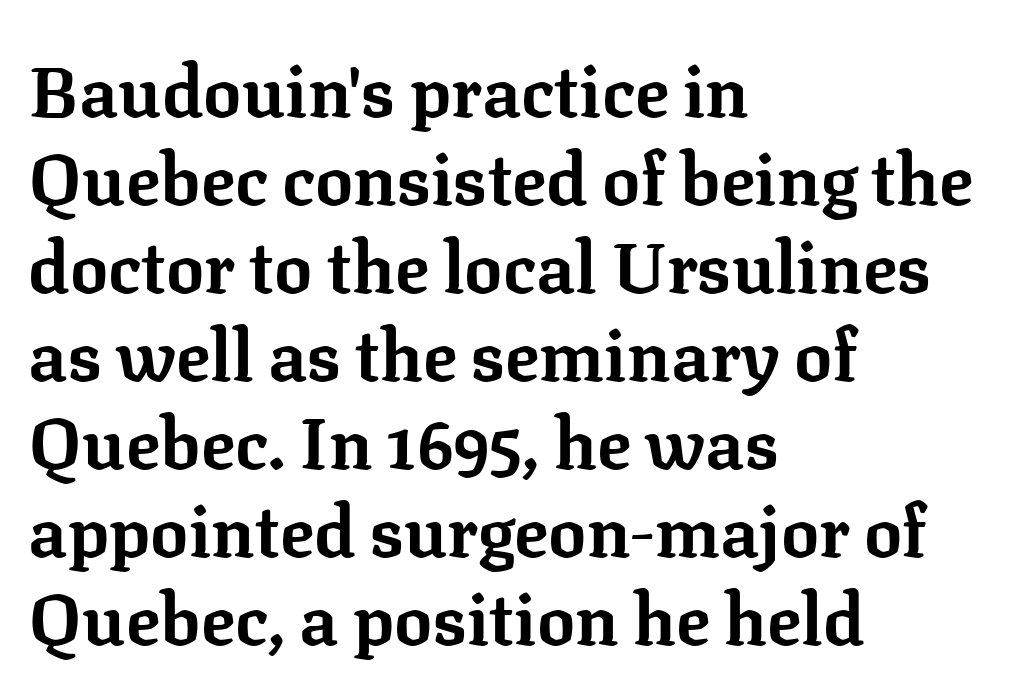
Q: Is the text bold? A: Yes.
Q: Is the text italic (slanted)? A: No, it is upright.
Q: Is the typeface a serif or a sans-serif typeface? A: Serif.
Q: Is the text underlined? A: No.
Q: How is the paragraph aligned? A: Left-aligned.
Q: Is the spacing between letters normal or unusually wide? A: Normal.
Q: Width (condensed, normal, or wide)? A: Normal.
Q: Stroke contrast? A: Low.
Q: x-height? A: Medium.
Q: Monospaced? A: No.
